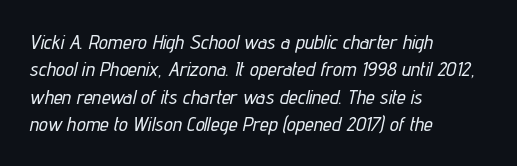
One glance says typical: line gaps are just what's usual. The face used here has a pronounced slope to its letters. The compositor pushed each line to the left boundary. You could call the tracking neutral — neither tight nor loose. Nobody drew a line under any word here.
